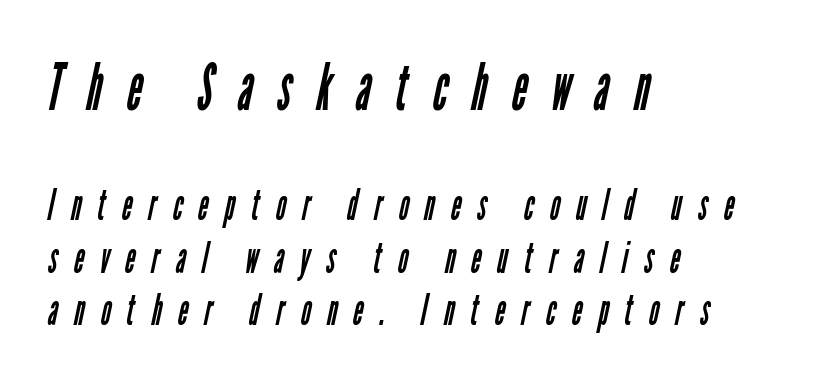
The image shows 65 px regular-weight, condensed sans-serif type; set left-aligned, line spacing 1.22x, unusually wide letter spacing (+0.38 em), not underlined; the first (top) block is 1.51x larger; low stroke contrast and a medium x-height.
